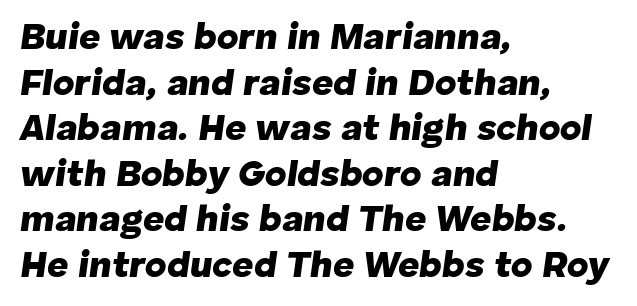
Q: Is the text bold? A: Yes.
Q: Is the text italic (slanted)? A: Yes, it leans right by about 8 degrees.
Q: Is the text underlined? A: No.
Q: How is the paragraph aligned? A: Left-aligned.
Q: Is the spacing between letters normal or unusually wide? A: Normal.
Q: Width (condensed, normal, or wide)? A: Normal.
Q: Stroke contrast? A: Low.
Q: x-height? A: Medium.
Q: Monospaced? A: No.
